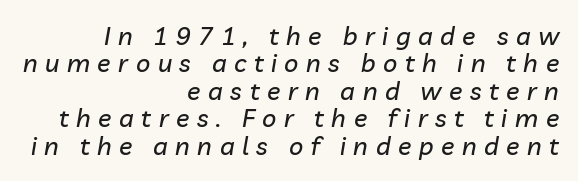
Q: Is the text italic (slanted)? A: Yes, it leans right by about 10 degrees.
Q: Is the text underlined? A: No.
Q: How is the paragraph aligned? A: Right-aligned.
Q: Is the spacing between letters normal or unusually wide? A: Unusually wide.
Q: Is the spacing between lines tight, normal or loose? A: Tight.
